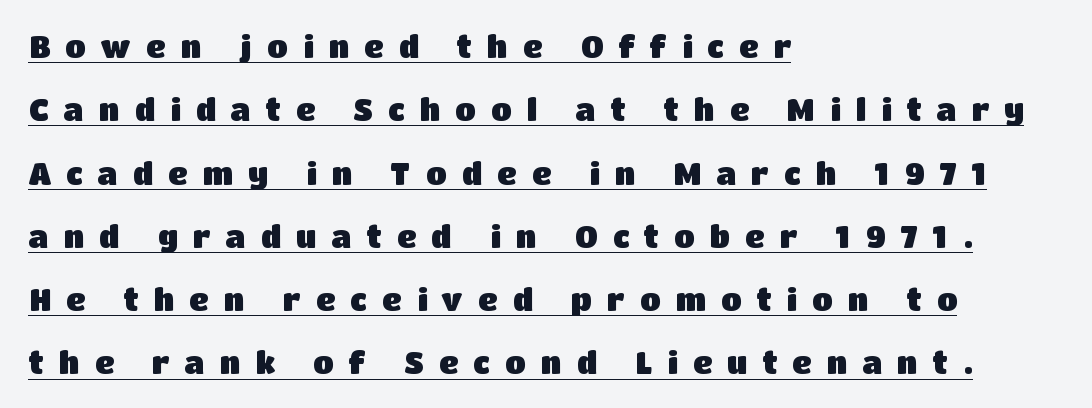
{"serif": "no", "italic": "no", "bold": "yes", "weight": "heavy", "width": "normal", "stroke_contrast": "low", "x_height": "large", "monospaced": "no", "underline": "yes", "align": "left", "line_spacing": "loose", "line_spacing_ratio": 2.11, "letter_spacing": "wide", "letter_spacing_em": 0.5, "glyph_px": 30}
